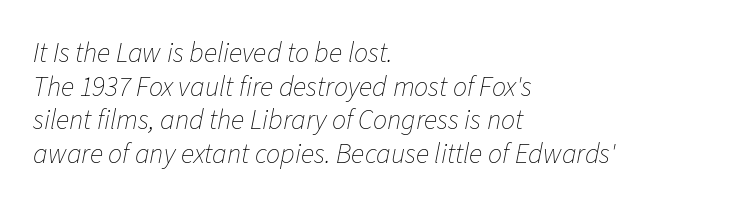
Is this a heavy cut? Hardly; it is regular or lighter. Yep, that's italic — everything's leaning. The zone under the glyphs is completely vacant. Between one letter and the next there's only the usual sliver of space. Compared with a centered layout, this one pins lines to the left instead. Character widths vary here, with narrow letters taking less room than wide ones.
